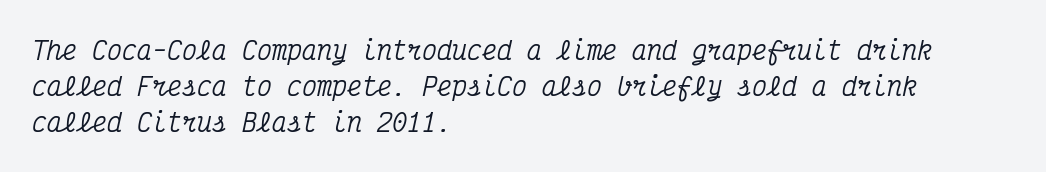
The string is rendered with underlining switched off. Words appear dense and cohesive because spacing is normal. Characters are canted at an angle relative to the baseline's perpendicular. Where is the straight margin? On the left. In terms of leading, this rendering sits right in the middle.
